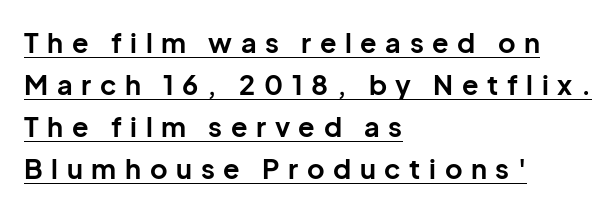
Q: Is the text bold? A: Yes.
Q: Is the text italic (slanted)? A: No, it is upright.
Q: Is the text underlined? A: Yes.
Q: How is the paragraph aligned? A: Left-aligned.
Q: Is the spacing between letters normal or unusually wide? A: Unusually wide.
Q: Is the spacing between lines tight, normal or loose? A: Normal.
